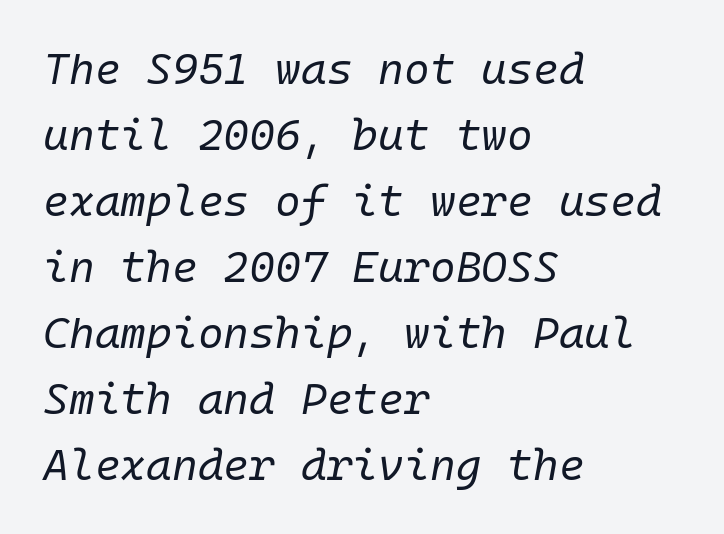
Q: Is the text bold? A: No.
Q: Is the text italic (slanted)? A: Yes, it leans right by about 10 degrees.
Q: Is the text underlined? A: No.
Q: How is the paragraph aligned? A: Left-aligned.
Q: Is the spacing between letters normal or unusually wide? A: Normal.
Q: Is the spacing between lines tight, normal or loose? A: Normal.
Q: Width (condensed, normal, or wide)? A: Normal.
Q: Stroke contrast? A: Low.
Q: x-height? A: Medium.
Q: Monospaced? A: Yes.
